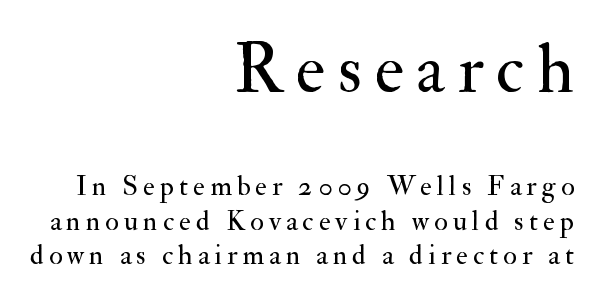
The first block has been scaled up relative to the second. Serif or sans? Serif — the stroke terminals have little feet. Nope, not italic — everything's standing straight. Visually the block forms a straight wall on the right and a jagged coastline on the left. A light-to-regular cut is what we see here. Each letter keeps its own natural width here, so spacing adapts to shape.
